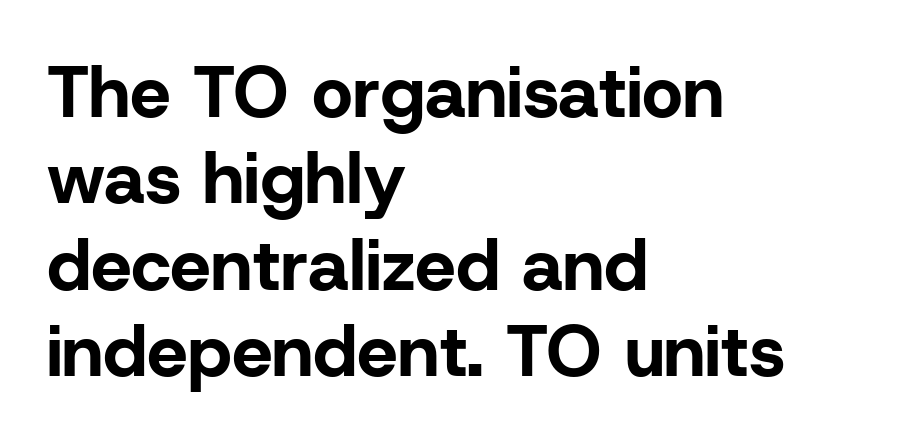
{"serif": "no", "italic": "no", "bold": "yes", "weight": "bold", "width": "normal", "stroke_contrast": "low", "x_height": "medium", "monospaced": "no", "underline": "no", "align": "left", "line_spacing_ratio": 1.2, "letter_spacing": "normal", "letter_spacing_em": 0.0, "glyph_px": 72}
